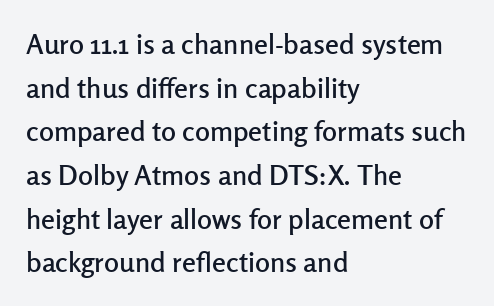
Q: Is the text italic (slanted)? A: No, it is upright.
Q: Is the typeface a serif or a sans-serif typeface? A: Sans-serif.
Q: Is the text underlined? A: No.
Q: How is the paragraph aligned? A: Left-aligned.
Q: Is the spacing between letters normal or unusually wide? A: Normal.
Q: Is the spacing between lines tight, normal or loose? A: Normal.
Q: Width (condensed, normal, or wide)? A: Normal.
Q: Stroke contrast? A: Low.
Q: x-height? A: Medium.
Q: Monospaced? A: No.
